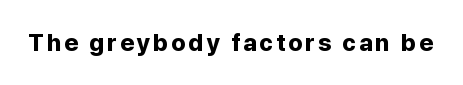
I'd describe the lettering as bold — thick and assertive. Quick note: underline off. It's the straight-up-and-down kind of type.
